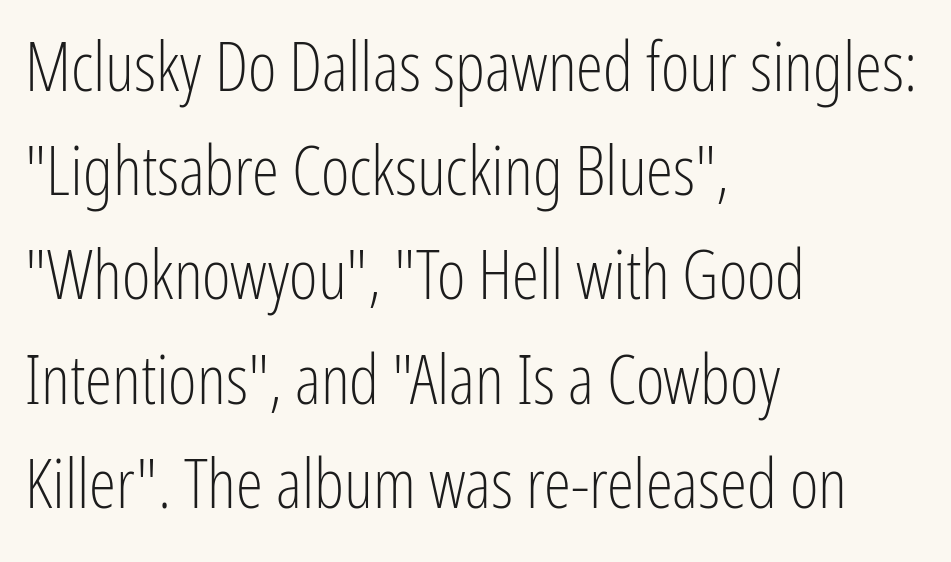
The image shows 69 px light, condensed sans-serif type, upright; set left-aligned, normal line spacing (1.51x), normal letter spacing, not underlined; low stroke contrast and a medium x-height.
